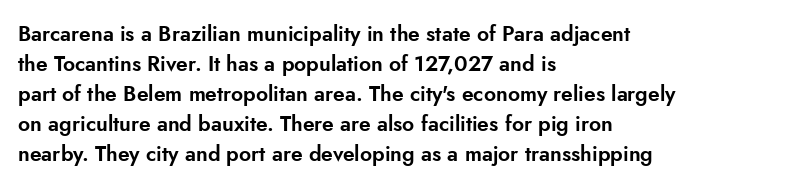
{"italic": "no", "underline": "no", "align": "left", "line_spacing": "normal", "line_spacing_ratio": 1.43, "letter_spacing": "normal", "letter_spacing_em": 0.0, "glyph_px": 21}
